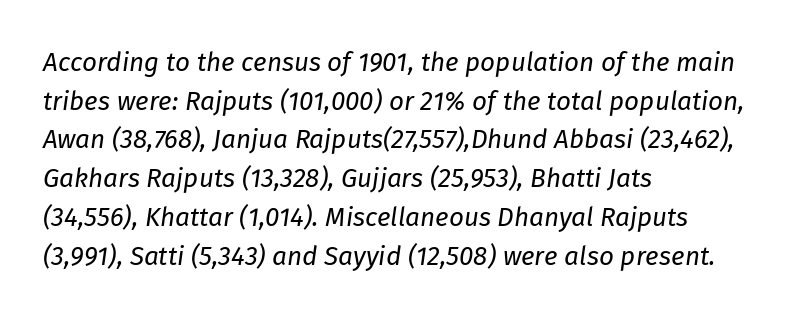
{"italic": "yes", "lean": "right", "slant_degrees": 8, "bold": "no", "underline": "no", "align": "left", "line_spacing": "normal", "line_spacing_ratio": 1.49, "letter_spacing": "normal", "letter_spacing_em": 0.0, "glyph_px": 26}
